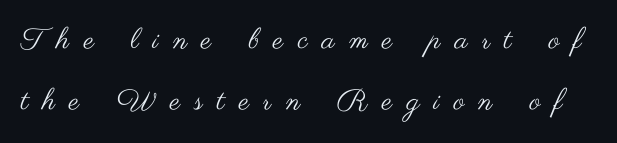
The letters are spread apart with noticeably loose tracking. This block would shrink considerably if given ordinary leading; it's expanded now. Font category for this specimen: sans-serif.
